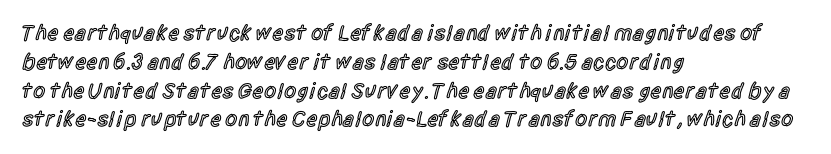
Q: Is the text bold? A: Semi-bold.
Q: Is the text italic (slanted)? A: Yes.
Q: Is the text underlined? A: No.
Q: How is the paragraph aligned? A: Left-aligned.
Q: Is the spacing between letters normal or unusually wide? A: Normal.
Q: Is the spacing between lines tight, normal or loose? A: Normal.
